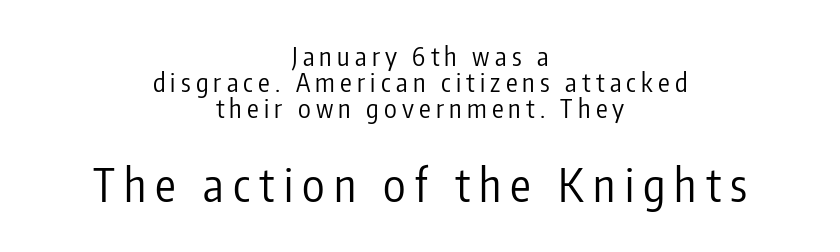
Caption: upper text group reduced, lower text group enlarged. The horizontal fit of the characters is loose and conspicuously gappy. Characters remain perfectly vertical along every line. Typographically, this falls in the sans-serif category. Centered paragraph, ragged on both sides. Is this a fixed-width face? No — the glyphs have proportional, varying widths.
